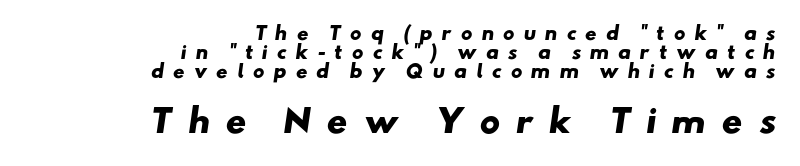
{"serif": "no", "bold": "yes", "weight": "heavy", "width": "wide", "stroke_contrast": "low", "x_height": "small", "monospaced": "no", "underline": "no", "align": "right", "line_spacing": "tight", "line_spacing_ratio": 1.05, "letter_spacing": "wide", "letter_spacing_em": 0.48, "larger_block": "second", "size_ratio": 1.78, "glyph_px": 32}
